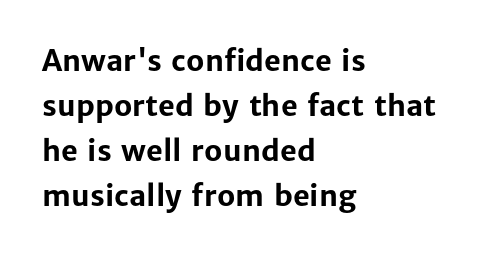
{"serif": "no", "italic": "no", "bold": "yes", "weight": "bold", "width": "normal", "stroke_contrast": "low", "x_height": "medium", "monospaced": "no", "underline": "no", "align": "left", "line_spacing": "normal", "line_spacing_ratio": 1.55, "letter_spacing": "normal", "letter_spacing_em": 0.0, "glyph_px": 29}
